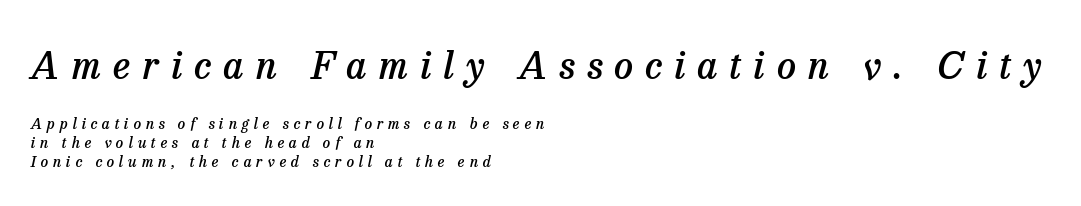
The passage shown is not underscored anywhere. The letters in the upper block stand taller than those in the block below. Spacing verdict: proportional, widths tailored to each character. Does the leading feel generous? No, just average.
